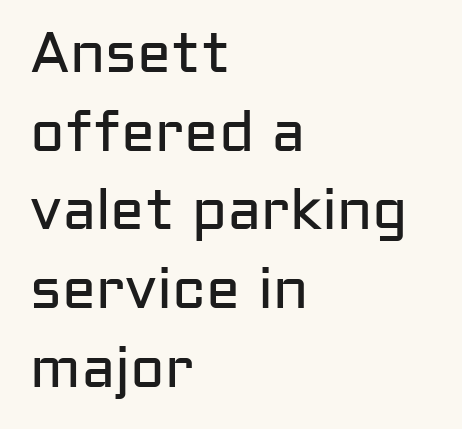
Q: Is the text bold? A: No.
Q: Is the text italic (slanted)? A: No, it is upright.
Q: Is the typeface a serif or a sans-serif typeface? A: Sans-serif.
Q: Is the text underlined? A: No.
Q: How is the paragraph aligned? A: Left-aligned.
Q: Is the spacing between letters normal or unusually wide? A: Normal.
Q: Is the spacing between lines tight, normal or loose? A: Normal.
Q: Width (condensed, normal, or wide)? A: Normal.
Q: Stroke contrast? A: Low.
Q: x-height? A: Medium.
Q: Monospaced? A: No.
